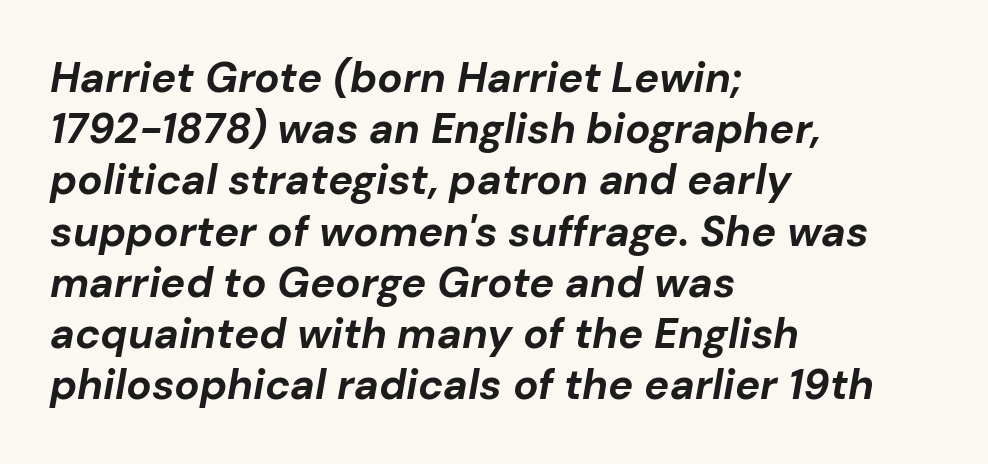
Q: Is the text bold? A: Yes.
Q: Is the text italic (slanted)? A: Yes, it leans right by about 10 degrees.
Q: Is the text underlined? A: No.
Q: How is the paragraph aligned? A: Left-aligned.
Q: Is the spacing between letters normal or unusually wide? A: Normal.
Q: Width (condensed, normal, or wide)? A: Normal.
Q: Stroke contrast? A: Low.
Q: x-height? A: Medium.
Q: Monospaced? A: No.
